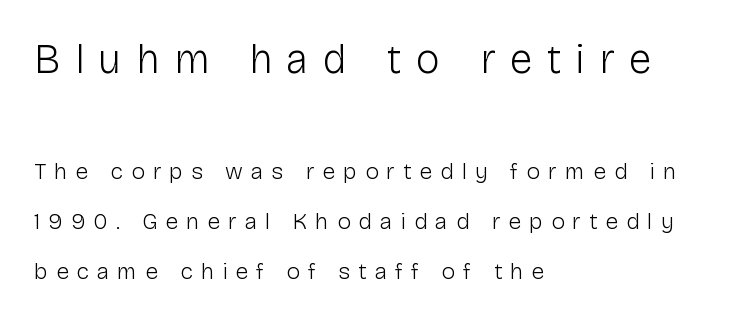
The image shows 41 px light sans-serif type, upright; set left-aligned, loose line spacing (2.19x), unusually wide letter spacing (+0.35 em), not underlined; the first (top) block is 1.78x larger; low stroke contrast and a medium x-height.
